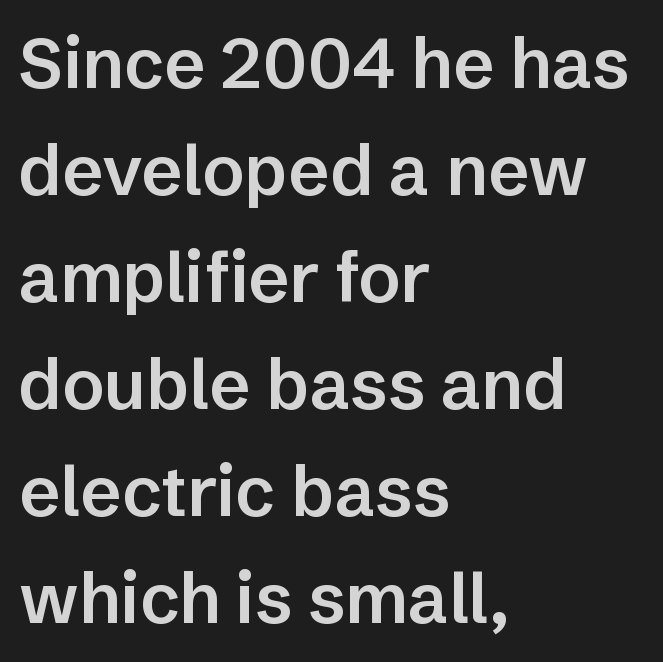
Only glyphs here, with clear space below each row. Tracking here is standard; glyphs follow each other at the usual distance. Typesetter's note: demi weight, one step under bold. If you measured baseline to baseline, you'd find a middling distance. Each letter's strokes conclude bluntly, with no projecting serifs. Each letter keeps its own natural width here, so spacing adapts to shape.
